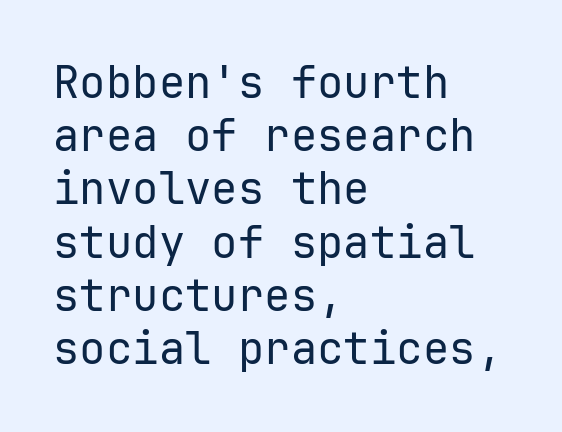
Q: Is the text bold? A: No.
Q: Is the text italic (slanted)? A: No, it is upright.
Q: Is the typeface a serif or a sans-serif typeface? A: Sans-serif.
Q: Is the text underlined? A: No.
Q: How is the paragraph aligned? A: Left-aligned.
Q: Is the spacing between letters normal or unusually wide? A: Normal.
Q: Width (condensed, normal, or wide)? A: Normal.
Q: Stroke contrast? A: Low.
Q: x-height? A: Medium.
